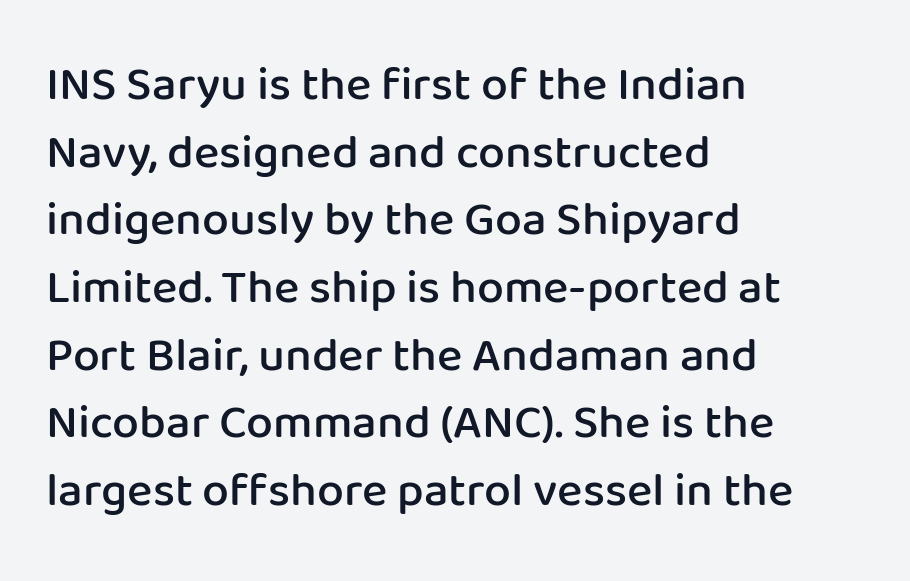
Q: Is the text bold? A: Semi-bold.
Q: Is the text italic (slanted)? A: No, it is upright.
Q: Is the typeface a serif or a sans-serif typeface? A: Sans-serif.
Q: Is the text underlined? A: No.
Q: How is the paragraph aligned? A: Left-aligned.
Q: Is the spacing between letters normal or unusually wide? A: Normal.
Q: Is the spacing between lines tight, normal or loose? A: Normal.
Q: Width (condensed, normal, or wide)? A: Normal.
Q: Stroke contrast? A: Low.
Q: x-height? A: Medium.
Q: Monospaced? A: No.
